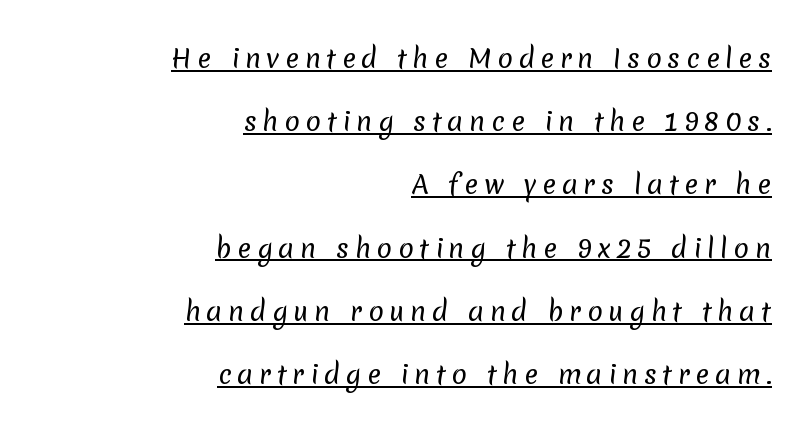
Q: Is the text bold? A: No.
Q: Is the text underlined? A: Yes.
Q: How is the paragraph aligned? A: Right-aligned.
Q: Is the spacing between letters normal or unusually wide? A: Unusually wide.
Q: Is the spacing between lines tight, normal or loose? A: Loose.
